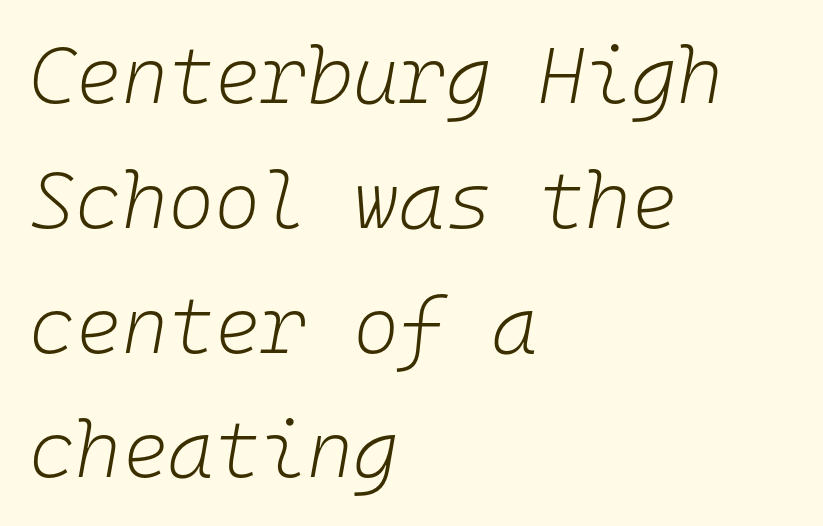
{"italic": "yes", "lean": "right", "slant_degrees": 10, "bold": "no", "weight": "light", "width": "normal", "stroke_contrast": "low", "x_height": "medium", "monospaced": "yes", "underline": "no", "align": "left", "line_spacing": "normal", "line_spacing_ratio": 1.58, "letter_spacing": "normal", "letter_spacing_em": 0.0, "glyph_px": 79}
